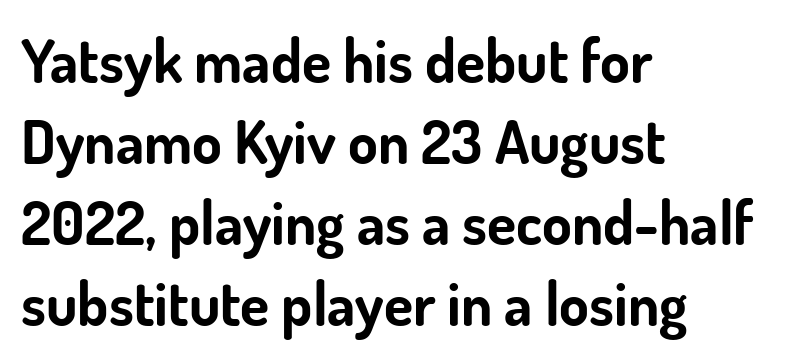
{"serif": "no", "italic": "no", "bold": "yes", "weight": "bold", "width": "normal", "stroke_contrast": "low", "x_height": "small", "monospaced": "no", "underline": "no", "align": "left", "line_spacing": "normal", "line_spacing_ratio": 1.35, "letter_spacing": "normal", "letter_spacing_em": 0.0, "glyph_px": 60}
